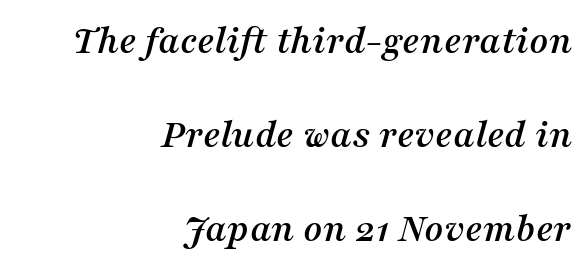
The image shows 41 px serif type, italic (leaning right); set right-aligned, loose line spacing (2.29x), normal letter spacing, not underlined; medium stroke contrast and a medium x-height.
